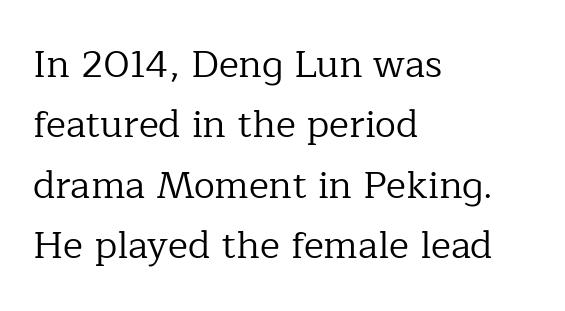
{"serif": "yes", "italic": "no", "bold": "no", "weight": "regular", "width": "normal", "stroke_contrast": "low", "x_height": "medium", "monospaced": "no", "underline": "no", "align": "left", "line_spacing": "normal", "line_spacing_ratio": 1.59, "letter_spacing": "normal", "letter_spacing_em": 0.0, "glyph_px": 38}
